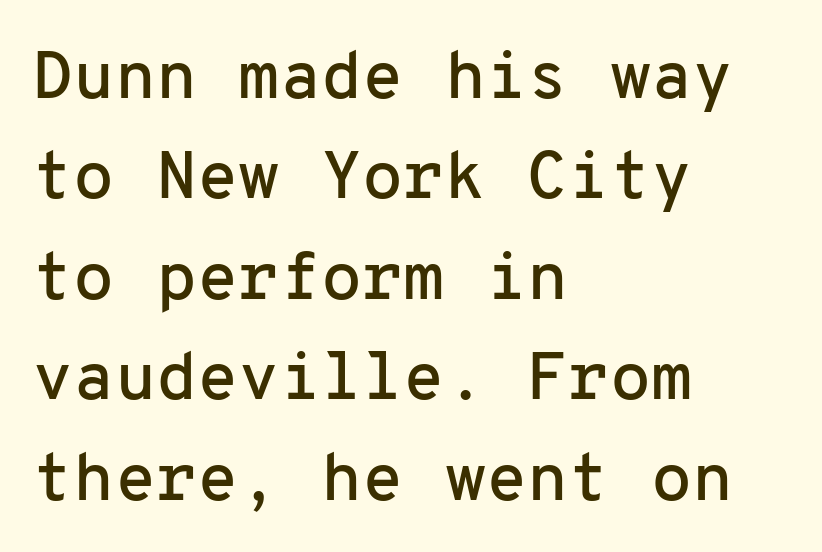
The image shows 67 px sans-serif type, upright, monospaced; set left-aligned, normal line spacing (1.5x), normal letter spacing, not underlined; low stroke contrast and a medium x-height.
